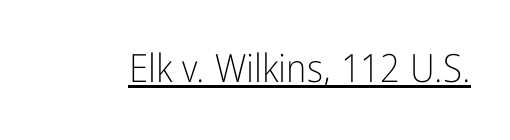
The image shows 39 px light, condensed sans-serif type, upright; set normal letter spacing, underlined; low stroke contrast and a medium x-height.
